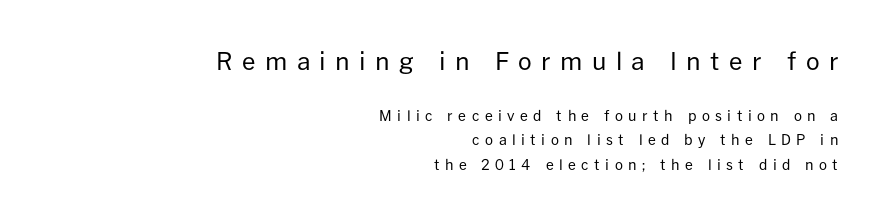
The words here are not underlined. This reads as an unemphasized weight, regular at the heaviest. The lines are quadded right. The font's upright variant was chosen for this text. The rendering inserts visible extra space after every character. The emphasis by scale lands on block number one, above.
